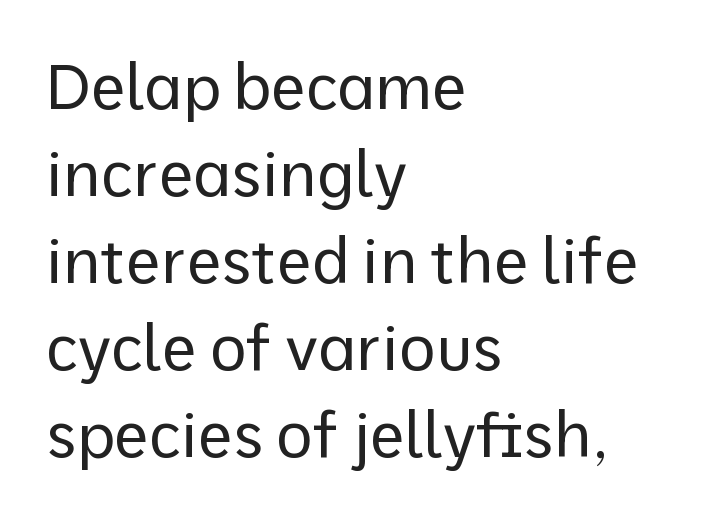
The image shows 63 px regular-weight sans-serif type, upright; set left-aligned, normal line spacing (1.38x), normal letter spacing, not underlined; low stroke contrast and a medium x-height.
